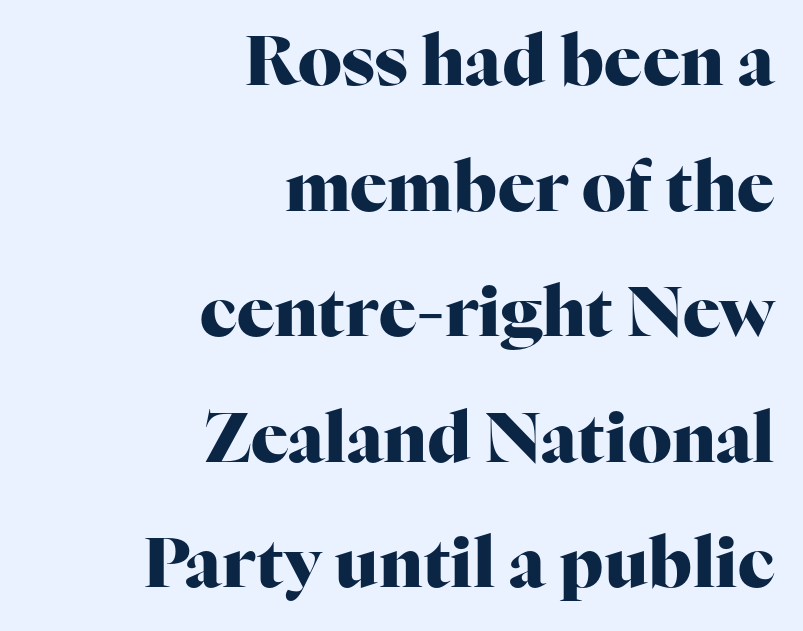
{"serif": "yes", "italic": "no", "bold": "yes", "weight": "heavy", "width": "normal", "stroke_contrast": "high", "x_height": "medium", "monospaced": "no", "underline": "no", "align": "right", "line_spacing_ratio": 1.82, "letter_spacing": "normal", "letter_spacing_em": 0.0, "glyph_px": 69}
